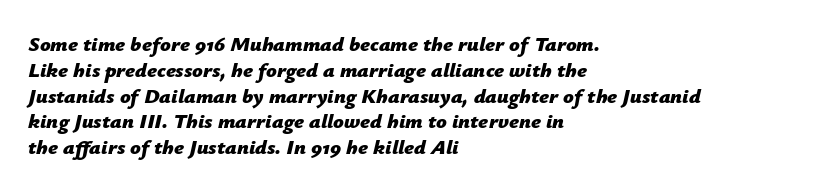
{"italic": "yes", "lean": "right", "slant_degrees": 12, "bold": "yes", "underline": "no", "align": "left", "line_spacing_ratio": 1.23, "letter_spacing": "normal", "letter_spacing_em": 0.0, "glyph_px": 21}
